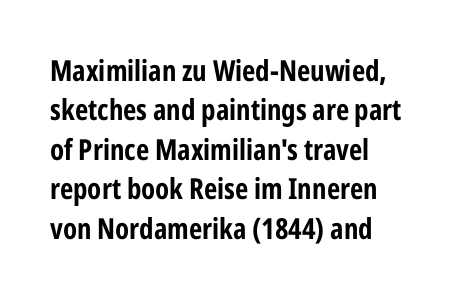
Q: Is the text bold? A: Yes.
Q: Is the text italic (slanted)? A: No, it is upright.
Q: Is the typeface a serif or a sans-serif typeface? A: Sans-serif.
Q: Is the text underlined? A: No.
Q: Is the spacing between letters normal or unusually wide? A: Normal.
Q: Is the spacing between lines tight, normal or loose? A: Normal.
Q: Width (condensed, normal, or wide)? A: Condensed.
Q: Stroke contrast? A: Low.
Q: x-height? A: Medium.
Q: Monospaced? A: No.
